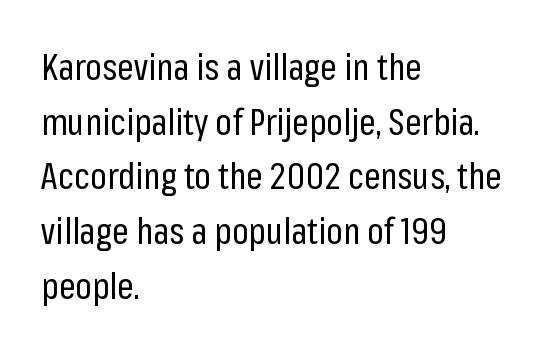
Underlining? Definitely not there. Is this a sans? Yes — the strokes have no serifs. The face looks like a standard text weight, possibly lighter. The passage shown is typed in a proportional face where columns would drift. Rendered with straight, roman letterforms.
